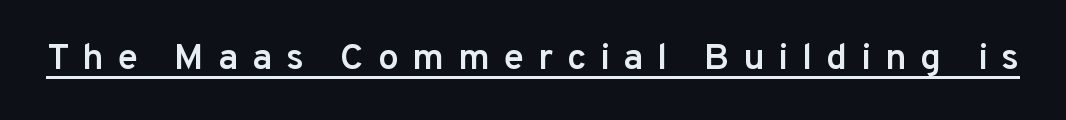
{"serif": "no", "italic": "no", "bold": "semi", "weight": "semibold", "width": "normal", "stroke_contrast": "low", "x_height": "medium", "monospaced": "no", "underline": "yes", "letter_spacing": "wide", "letter_spacing_em": 0.37, "glyph_px": 37}
